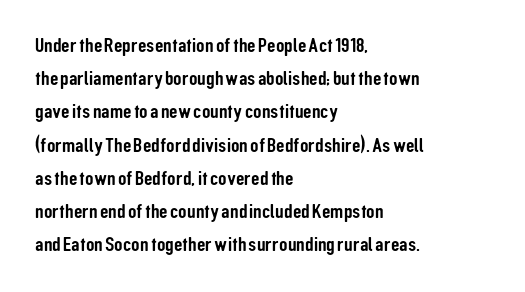
{"italic": "no", "underline": "no", "align": "left", "line_spacing": "normal", "line_spacing_ratio": 1.58, "letter_spacing": "normal", "letter_spacing_em": 0.0, "glyph_px": 21}
